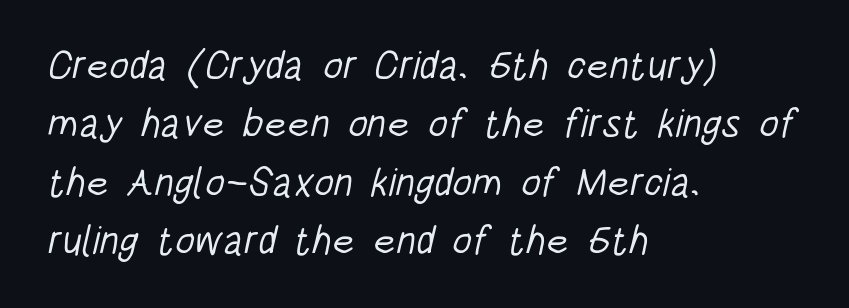
{"serif": "no", "bold": "no", "weight": "light", "width": "condensed", "stroke_contrast": "low", "x_height": "large", "monospaced": "no", "underline": "no", "align": "left", "line_spacing": "normal", "line_spacing_ratio": 1.46, "letter_spacing": "normal", "letter_spacing_em": 0.0, "glyph_px": 40}
